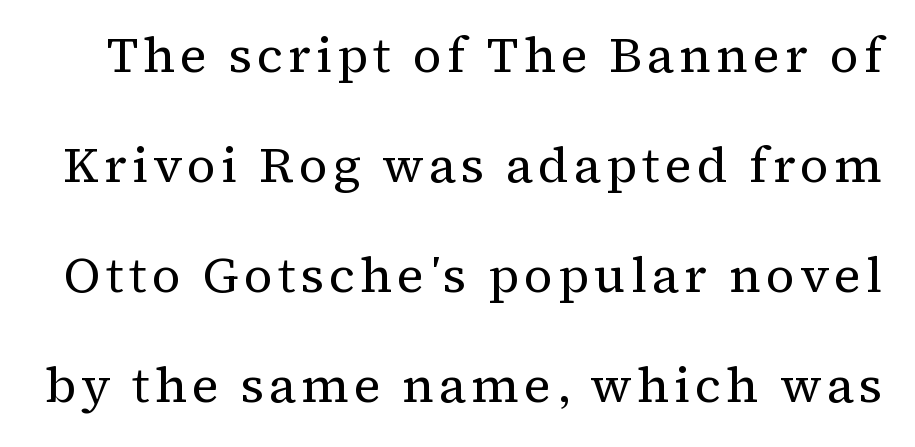
This is not heavy type; no bold has been used. Font category for this specimen: serif. Here the designer chose a conventional face with non-uniform glyph widths. The font's upright variant was chosen for this text.
